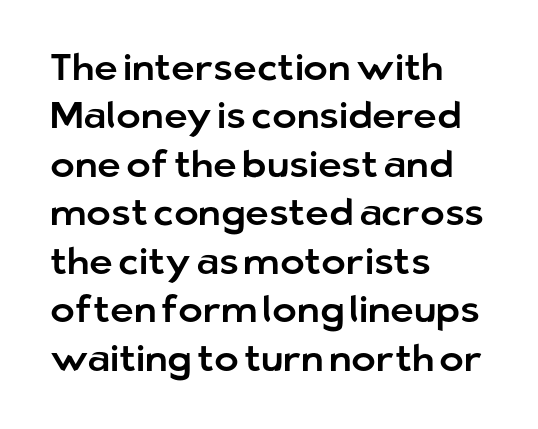
{"serif": "no", "italic": "no", "width": "normal", "stroke_contrast": "low", "x_height": "medium", "monospaced": "no", "underline": "no", "align": "left", "line_spacing": "normal", "line_spacing_ratio": 1.31, "letter_spacing": "normal", "letter_spacing_em": 0.0, "glyph_px": 37}
